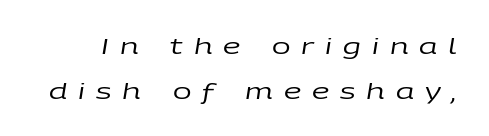
{"italic": "yes", "lean": "right", "slant_degrees": 9, "bold": "no", "underline": "no", "line_spacing": "loose", "line_spacing_ratio": 2.04, "letter_spacing": "wide", "letter_spacing_em": 0.5, "glyph_px": 22}
